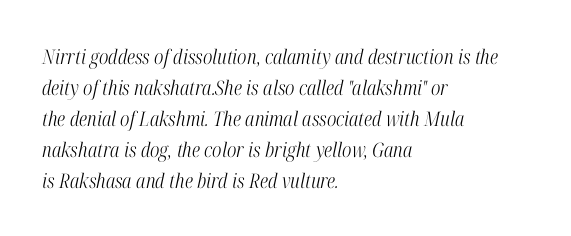
A normal amount of white space separates one row of letters from the next. Glance below the letters and you will spot only blank space. Each line starts at the same left margin while the right side varies. The passage shown leans; its letterforms are oblique. No chunkiness to these letters — they're not bold.
